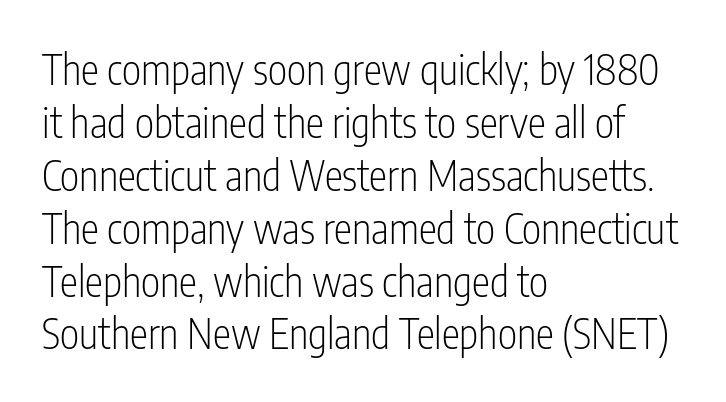
Q: Is the text bold? A: No.
Q: Is the text italic (slanted)? A: No, it is upright.
Q: Is the typeface a serif or a sans-serif typeface? A: Sans-serif.
Q: Is the text underlined? A: No.
Q: How is the paragraph aligned? A: Left-aligned.
Q: Is the spacing between letters normal or unusually wide? A: Normal.
Q: Is the spacing between lines tight, normal or loose? A: Normal.
Q: Width (condensed, normal, or wide)? A: Condensed.
Q: Stroke contrast? A: Low.
Q: x-height? A: Medium.
Q: Monospaced? A: No.
